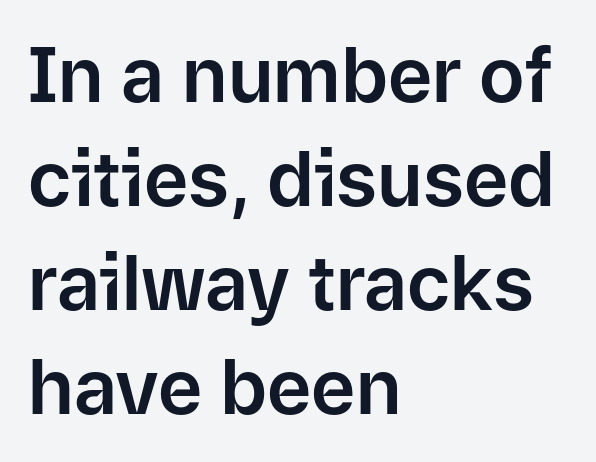
{"serif": "no", "italic": "no", "width": "normal", "stroke_contrast": "low", "x_height": "medium", "monospaced": "no", "underline": "no", "align": "left", "line_spacing": "normal", "line_spacing_ratio": 1.37, "letter_spacing": "normal", "letter_spacing_em": 0.0, "glyph_px": 76}
